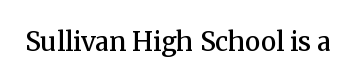
The image shows 26 px text type, upright; set normal letter spacing, not underlined.
